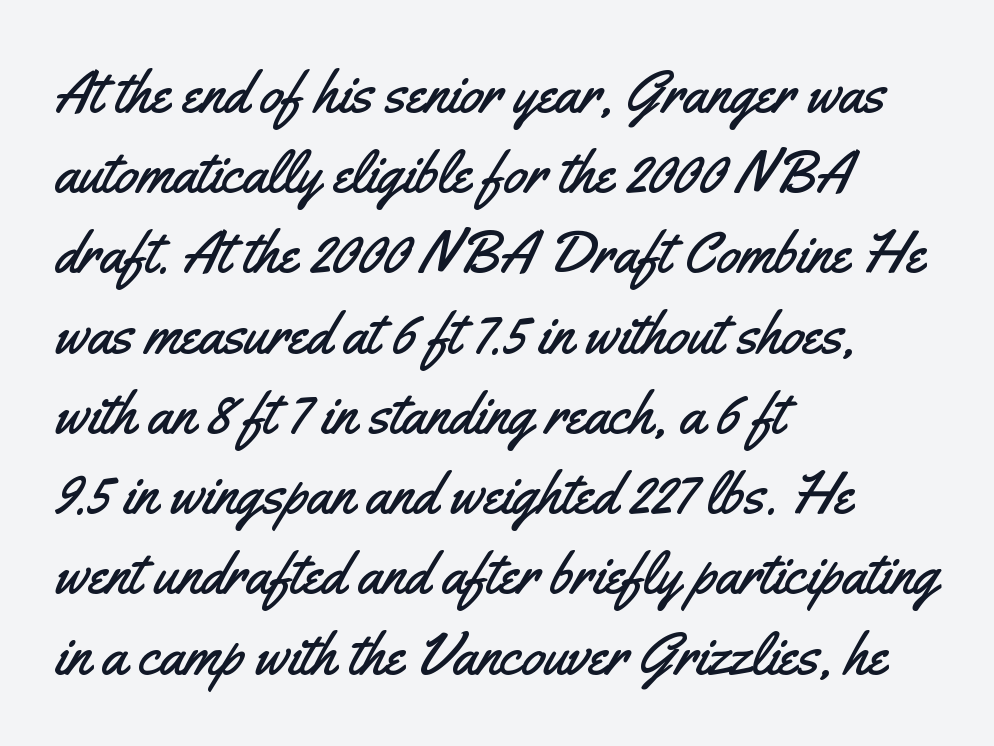
Students, note that the glyphs here touch the page at normal intervals. Clear beneath every line of the passage. A student would call this left alignment; a typographer would say flush left, rag right. The vertical gap from one line to the next is medium. Character widths vary here, with narrow letters taking less room than wide ones.
